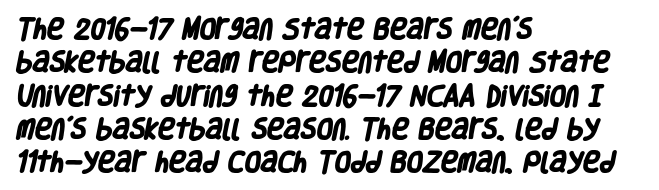
Has an underline been added? It has not. Evenly set lines give the paragraph a standard silhouette. No extra tracking has been applied to these lines. Every letter is thick-stroked: bold, no question. These lines stack with their left ends in a neat column.
